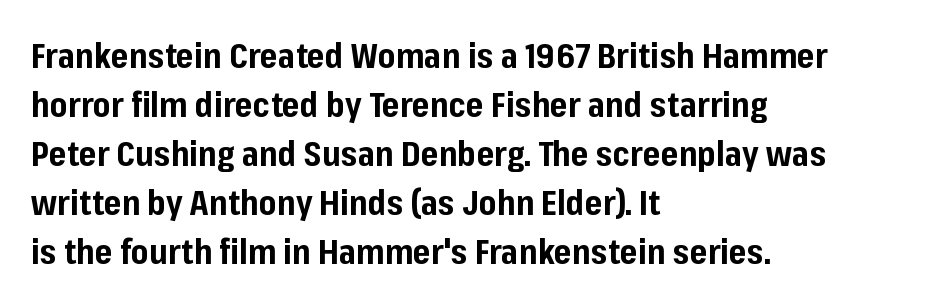
The image shows 34 px bold sans-serif type, upright; set left-aligned, normal line spacing (1.44x), normal letter spacing, not underlined; low stroke contrast and a medium x-height.
